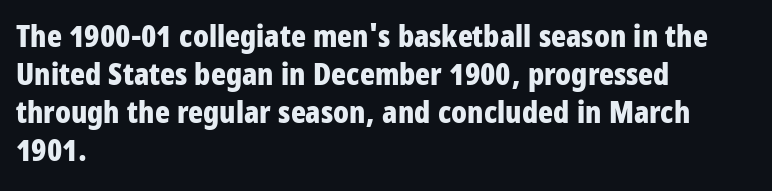
{"serif": "no", "italic": "no", "bold": "yes", "weight": "bold", "width": "condensed", "stroke_contrast": "low", "x_height": "large", "monospaced": "no", "underline": "no", "align": "left", "line_spacing_ratio": 1.23, "letter_spacing": "normal", "letter_spacing_em": 0.0, "glyph_px": 31}
